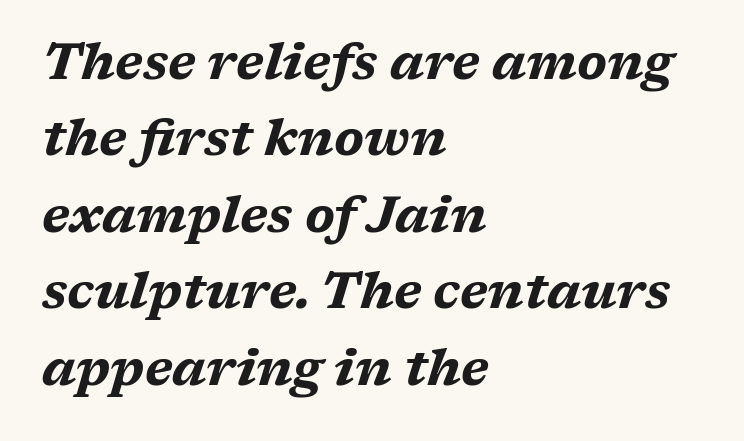
Here the designer chose a conventional face with non-uniform glyph widths. You can tell it's italic because the verticals aren't actually vertical. The tracking reads as untouched default to a designer's eye. These lines are set flush left with a ragged right edge. Only glyphs here, with clear space below each row. This is heavy type, rendered in bold.
